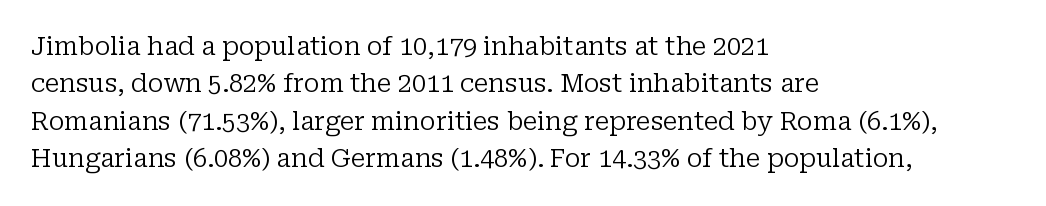
In CSS terms this would be text-align: left. Descenders are the only things crossing below the line. One glance says typical: line gaps are just what's usual. This is the regular roman posture of the typeface.
